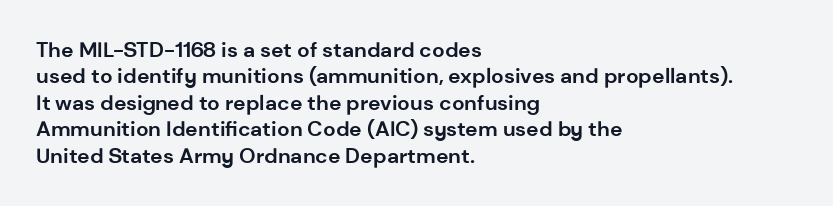
{"italic": "no", "bold": "yes", "underline": "no", "align": "left", "line_spacing": "normal", "line_spacing_ratio": 1.26, "letter_spacing": "normal", "letter_spacing_em": 0.0, "glyph_px": 21}
